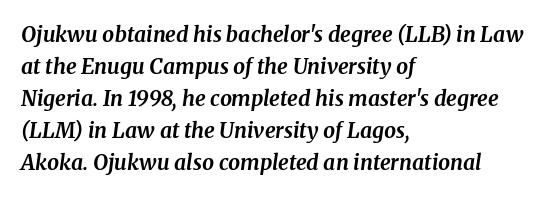
The image shows 21 px bold type, italic (leaning right); set left-aligned, normal line spacing (1.52x), normal letter spacing, not underlined.
